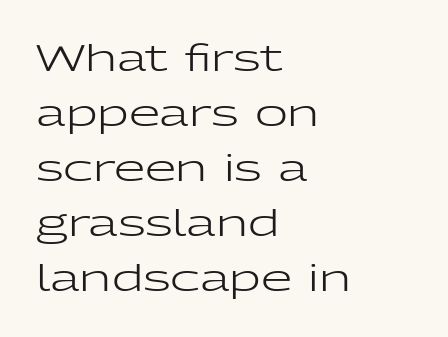
{"serif": "no", "italic": "no", "bold": "no", "weight": "regular", "width": "wide", "stroke_contrast": "low", "x_height": "medium", "monospaced": "no", "underline": "no", "align": "left", "line_spacing": "normal", "line_spacing_ratio": 1.53, "letter_spacing": "normal", "letter_spacing_em": 0.0, "glyph_px": 36}
